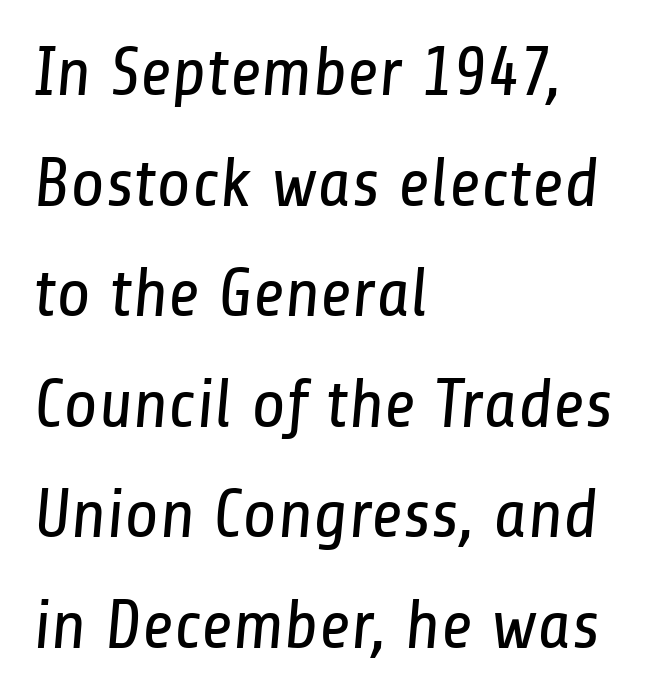
{"serif": "no", "bold": "no", "weight": "regular", "width": "condensed", "stroke_contrast": "low", "x_height": "medium", "monospaced": "no", "underline": "no", "align": "left", "line_spacing": "normal", "line_spacing_ratio": 1.58, "letter_spacing": "normal", "letter_spacing_em": 0.0, "glyph_px": 70}
